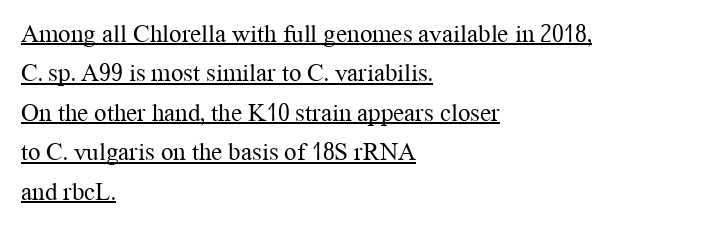
If you drew a line through each stem, it would be perfectly vertical. Reading down the column, the eye jumps a familiar distance to each next line. The strokes carry an ordinary text weight at most. Looks like someone drew a line under every word here. Is the letter spacing exaggerated? No — it looks like the ordinary default. Notice how the passage keeps a crisp vertical edge on the left only.
